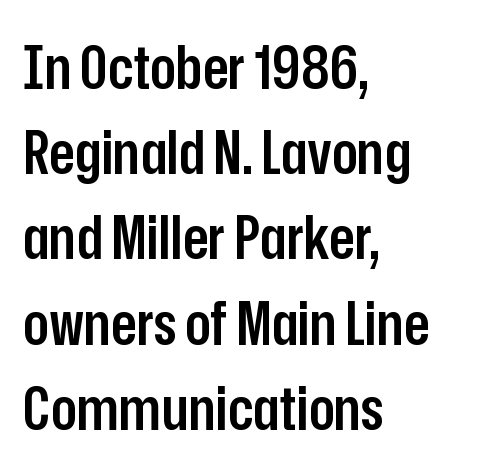
The setting favours the left margin, as ordinary paragraphs usually do. Beneath every word, the page is bare. The passage shown is typed in a proportional face where columns would drift. The letters sit at their default tracking, neither squeezed nor spread.
